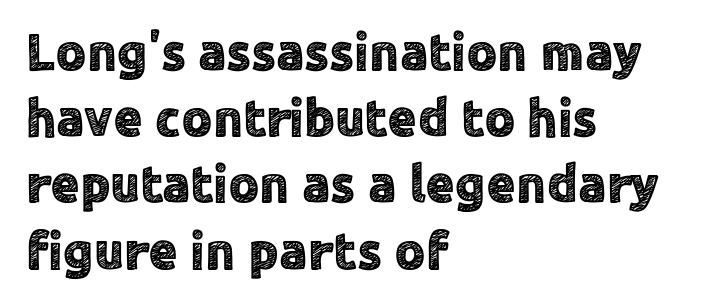
Q: Is the text italic (slanted)? A: No, it is upright.
Q: Is the typeface a serif or a sans-serif typeface? A: Sans-serif.
Q: Is the text underlined? A: No.
Q: How is the paragraph aligned? A: Left-aligned.
Q: Is the spacing between letters normal or unusually wide? A: Normal.
Q: Is the spacing between lines tight, normal or loose? A: Normal.
Q: Width (condensed, normal, or wide)? A: Normal.
Q: x-height? A: Medium.
Q: Monospaced? A: No.
